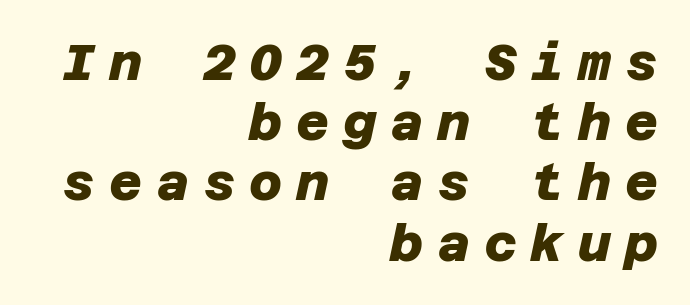
{"serif": "no", "bold": "yes", "weight": "heavy", "width": "normal", "stroke_contrast": "low", "x_height": "large", "underline": "no", "align": "right", "line_spacing_ratio": 1.18, "letter_spacing": "wide", "letter_spacing_em": 0.27, "glyph_px": 51}
